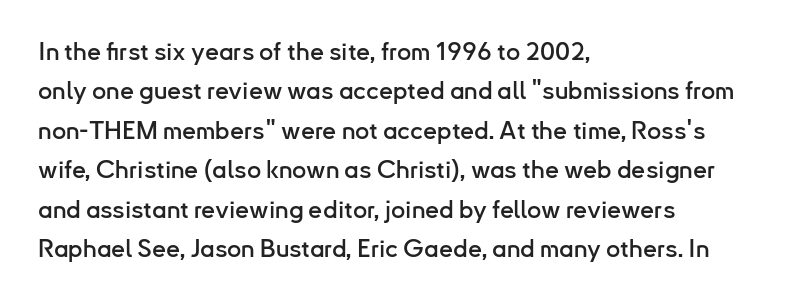
Q: Is the text italic (slanted)? A: No, it is upright.
Q: Is the text underlined? A: No.
Q: How is the paragraph aligned? A: Left-aligned.
Q: Is the spacing between letters normal or unusually wide? A: Normal.
Q: Is the spacing between lines tight, normal or loose? A: Normal.
